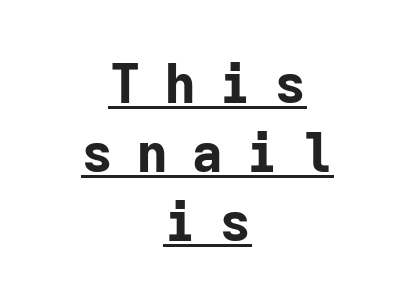
{"serif": "no", "italic": "no", "bold": "yes", "weight": "bold", "width": "normal", "stroke_contrast": "low", "x_height": "medium", "monospaced": "yes", "underline": "yes", "align": "center", "line_spacing": "normal", "line_spacing_ratio": 1.28, "letter_spacing": "wide", "letter_spacing_em": 0.42, "glyph_px": 54}
